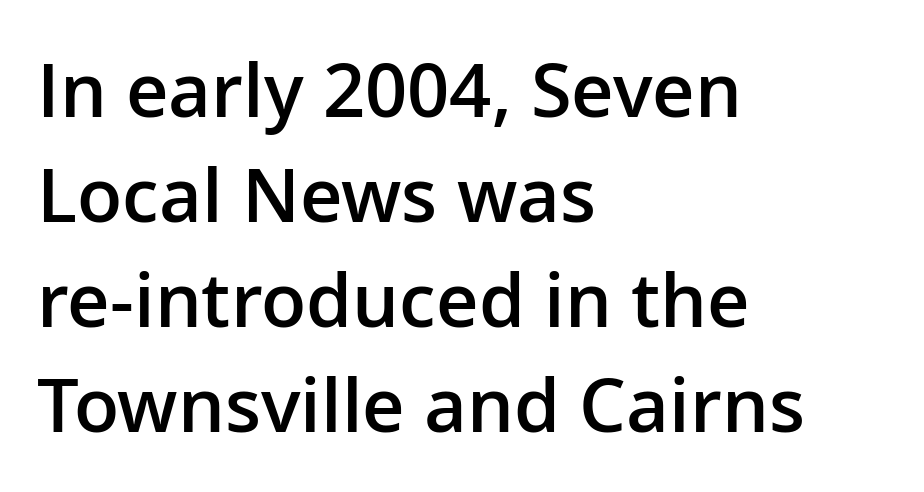
{"serif": "no", "italic": "no", "bold": "semi", "weight": "semibold", "width": "normal", "stroke_contrast": "low", "x_height": "medium", "monospaced": "no", "underline": "no", "align": "left", "line_spacing": "normal", "line_spacing_ratio": 1.42, "letter_spacing": "normal", "letter_spacing_em": 0.0, "glyph_px": 74}
